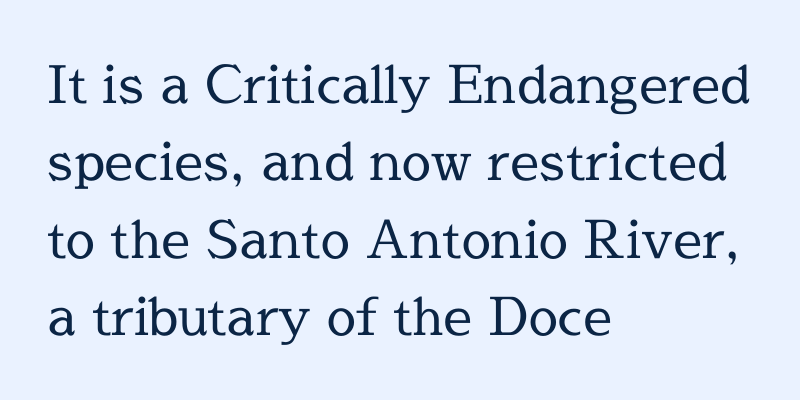
The image shows 52 px regular-weight serif type, upright; set left-aligned, normal line spacing (1.49x), normal letter spacing, not underlined; a medium x-height.
